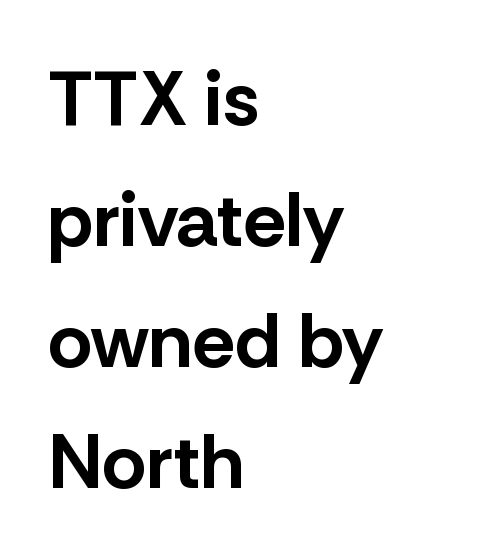
Q: Is the text bold? A: Yes.
Q: Is the text italic (slanted)? A: No, it is upright.
Q: Is the typeface a serif or a sans-serif typeface? A: Sans-serif.
Q: Is the text underlined? A: No.
Q: How is the paragraph aligned? A: Left-aligned.
Q: Is the spacing between letters normal or unusually wide? A: Normal.
Q: Is the spacing between lines tight, normal or loose? A: Normal.
Q: Width (condensed, normal, or wide)? A: Normal.
Q: Stroke contrast? A: Low.
Q: x-height? A: Medium.
Q: Monospaced? A: No.
